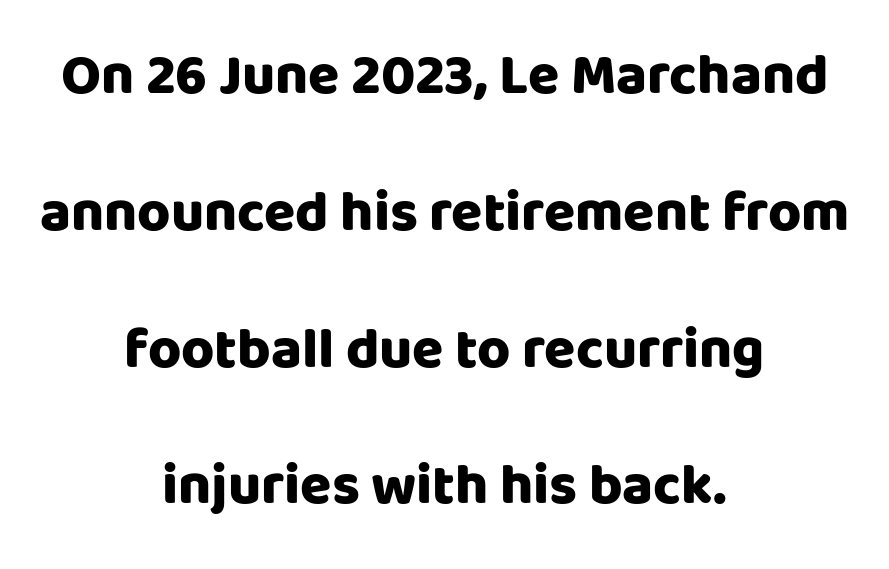
The image shows 57 px heavy sans-serif type, upright; set centered, loose line spacing (2.4x), normal letter spacing, not underlined; low stroke contrast and a large x-height.
